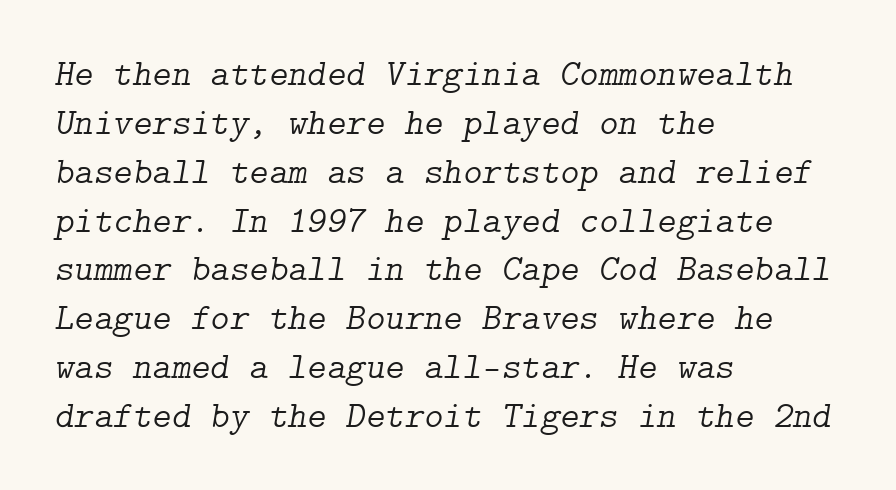
Q: Is the text bold? A: No.
Q: Is the text italic (slanted)? A: Yes, it leans right by about 9 degrees.
Q: Is the typeface a serif or a sans-serif typeface? A: Serif.
Q: Is the text underlined? A: No.
Q: How is the paragraph aligned? A: Left-aligned.
Q: Is the spacing between letters normal or unusually wide? A: Normal.
Q: Is the spacing between lines tight, normal or loose? A: Normal.
Q: Width (condensed, normal, or wide)? A: Normal.
Q: Stroke contrast? A: Low.
Q: x-height? A: Medium.
